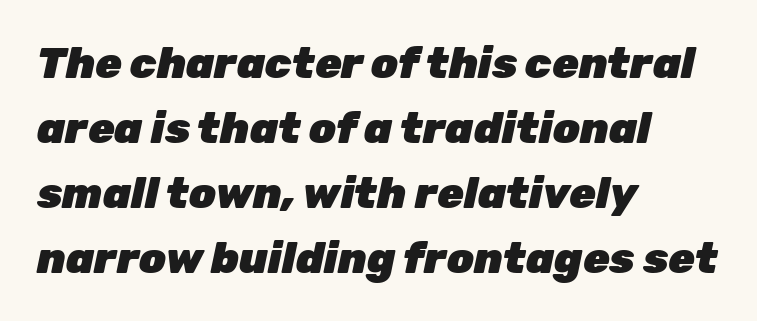
{"italic": "yes", "lean": "right", "slant_degrees": 12, "bold": "yes", "weight": "heavy", "width": "normal", "stroke_contrast": "low", "x_height": "medium", "monospaced": "no", "underline": "no", "align": "left", "line_spacing": "normal", "line_spacing_ratio": 1.51, "letter_spacing": "normal", "letter_spacing_em": 0.0, "glyph_px": 43}
